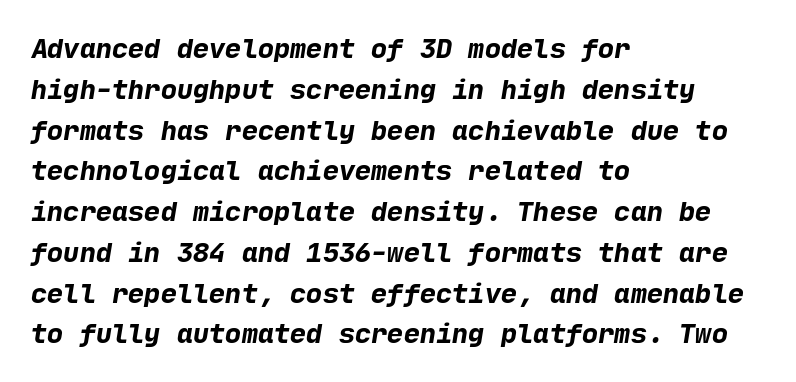
Q: Is the text bold? A: Yes.
Q: Is the text underlined? A: No.
Q: How is the paragraph aligned? A: Left-aligned.
Q: Is the spacing between letters normal or unusually wide? A: Normal.
Q: Is the spacing between lines tight, normal or loose? A: Normal.
